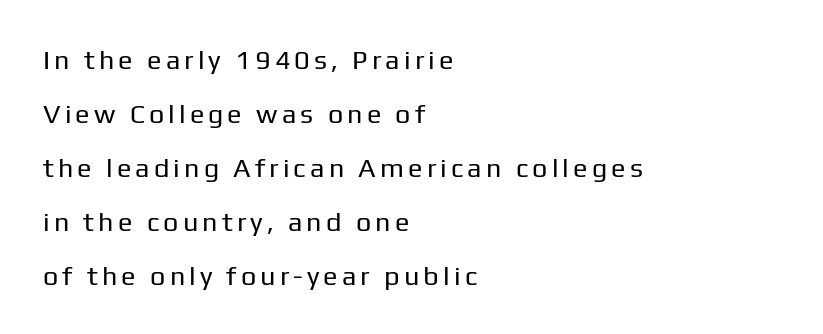
Q: Is the text bold? A: No.
Q: Is the text italic (slanted)? A: No, it is upright.
Q: Is the text underlined? A: No.
Q: How is the paragraph aligned? A: Left-aligned.
Q: Is the spacing between lines tight, normal or loose? A: Loose.
